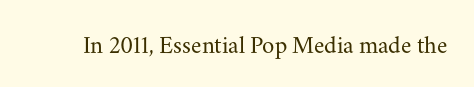
{"italic": "no", "bold": "no", "underline": "no", "letter_spacing": "normal", "letter_spacing_em": 0.0, "glyph_px": 25}
